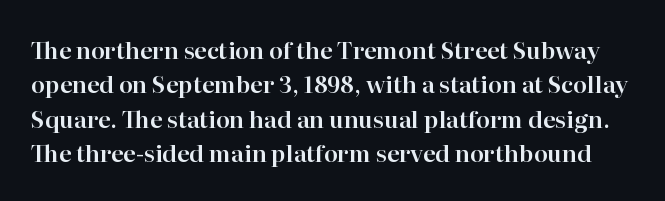
The image shows 23 px text type, upright; set normal line spacing (1.49x), normal letter spacing, not underlined.
